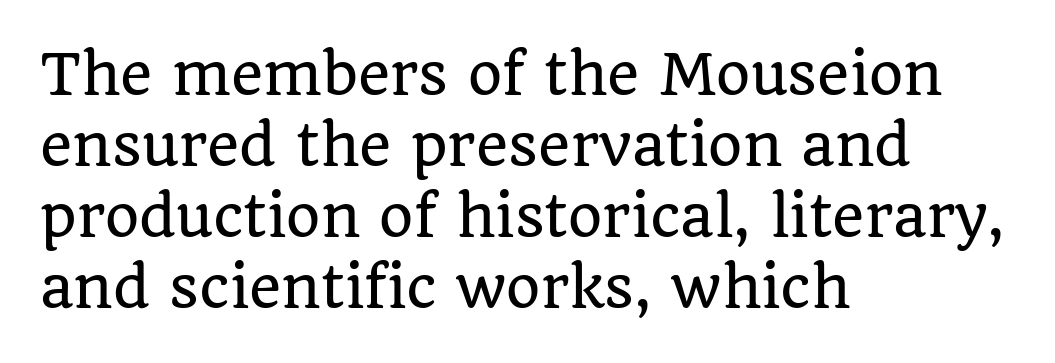
{"serif": "yes", "italic": "no", "width": "normal", "stroke_contrast": "low", "x_height": "large", "monospaced": "no", "underline": "no", "align": "left", "line_spacing": "normal", "line_spacing_ratio": 1.29, "letter_spacing": "normal", "letter_spacing_em": 0.0, "glyph_px": 55}
